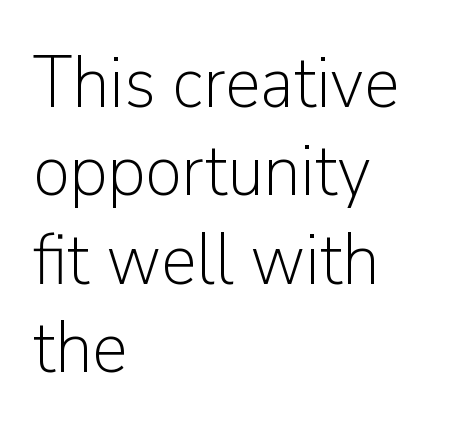
A typesetter would mark this as roman, not italic. These lines are rendered in a variable-pitch font. Rule under the text: the space is simply empty. Tracking here is standard; glyphs follow each other at the usual distance. Typographically, this falls in the sans-serif category.
